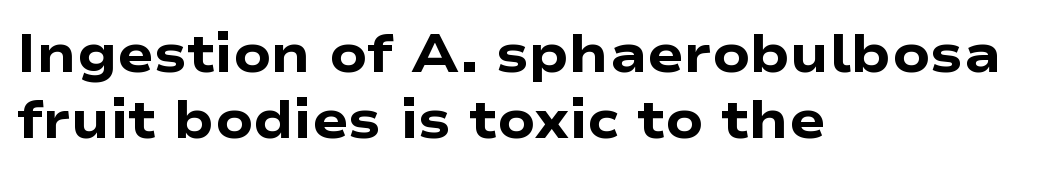
Q: Is the text bold? A: Yes.
Q: Is the text italic (slanted)? A: No, it is upright.
Q: Is the typeface a serif or a sans-serif typeface? A: Sans-serif.
Q: Is the text underlined? A: No.
Q: How is the paragraph aligned? A: Left-aligned.
Q: Is the spacing between letters normal or unusually wide? A: Normal.
Q: Width (condensed, normal, or wide)? A: Wide.
Q: Stroke contrast? A: Low.
Q: x-height? A: Medium.
Q: Monospaced? A: No.
